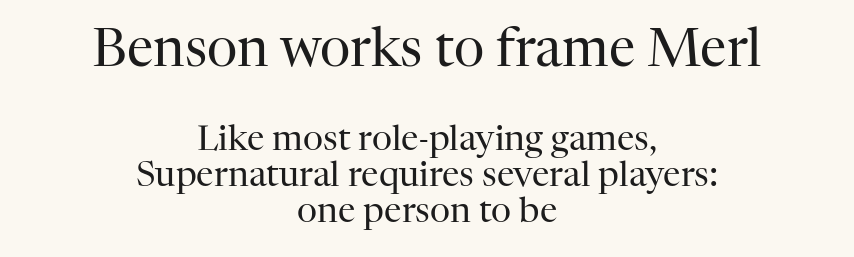
Between these two stacked blocks, the higher one wins on size. Successive baselines arrive quickly, one right under another. I'd call this a serif setting — the letters wear small feet. Italic: no, the glyphs are upright roman. These glyphs show unthickened strokes, regular width or finer. A typesetter would call this proportional, since set widths differ per character.
